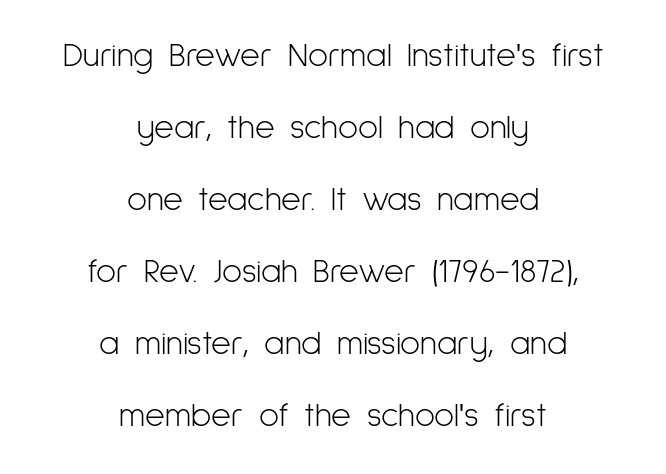
Q: Is the text bold? A: No.
Q: Is the text italic (slanted)? A: No, it is upright.
Q: Is the typeface a serif or a sans-serif typeface? A: Sans-serif.
Q: Is the text underlined? A: No.
Q: How is the paragraph aligned? A: Centered.
Q: Is the spacing between letters normal or unusually wide? A: Normal.
Q: Is the spacing between lines tight, normal or loose? A: Loose.
Q: Width (condensed, normal, or wide)? A: Condensed.
Q: Stroke contrast? A: Low.
Q: x-height? A: Medium.
Q: Monospaced? A: No.
